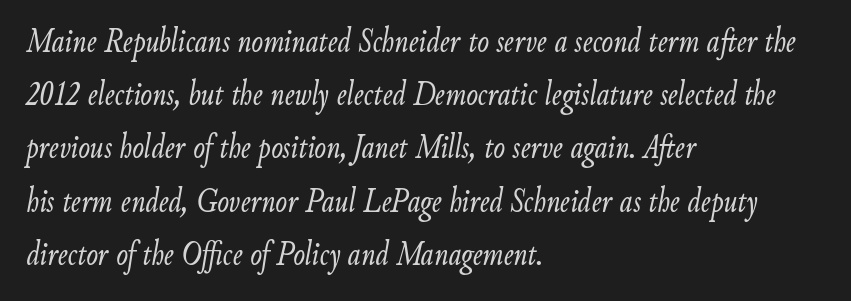
{"italic": "yes", "lean": "right", "slant_degrees": 9, "bold": "no", "weight": "light", "width": "condensed", "stroke_contrast": "low", "x_height": "small", "monospaced": "no", "underline": "no", "align": "left", "line_spacing": "normal", "line_spacing_ratio": 1.52, "letter_spacing": "normal", "letter_spacing_em": 0.0, "glyph_px": 35}
